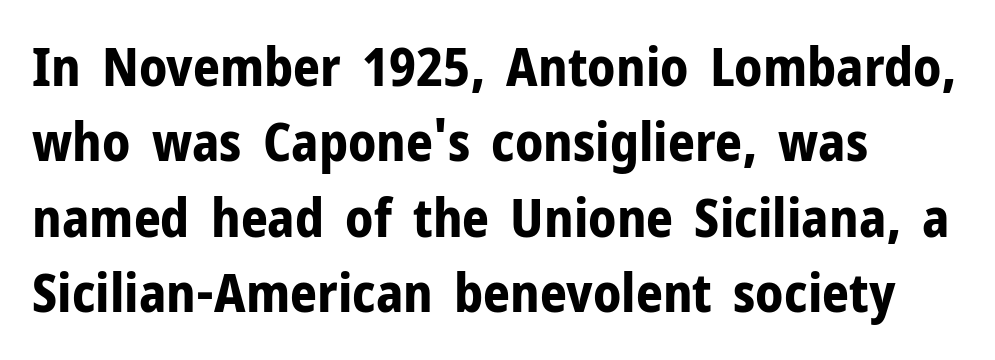
Q: Is the text bold? A: Yes.
Q: Is the text italic (slanted)? A: No, it is upright.
Q: Is the typeface a serif or a sans-serif typeface? A: Sans-serif.
Q: Is the text underlined? A: No.
Q: How is the paragraph aligned? A: Left-aligned.
Q: Is the spacing between letters normal or unusually wide? A: Normal.
Q: Is the spacing between lines tight, normal or loose? A: Normal.
Q: Width (condensed, normal, or wide)? A: Normal.
Q: Stroke contrast? A: Low.
Q: x-height? A: Medium.
Q: Monospaced? A: No.
